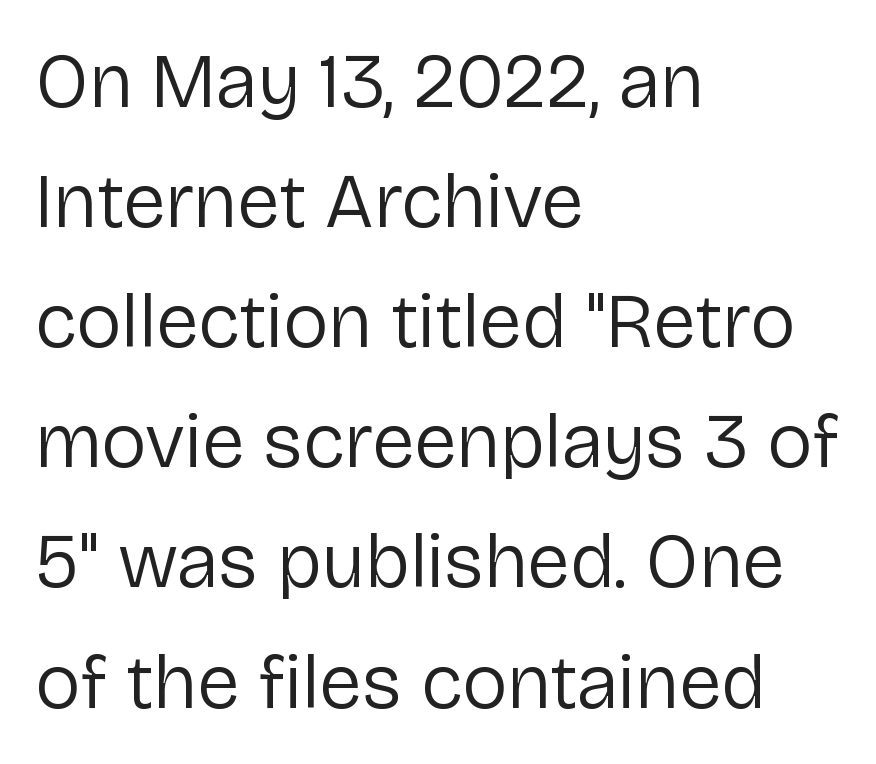
Q: Is the text bold? A: No.
Q: Is the text italic (slanted)? A: No, it is upright.
Q: Is the typeface a serif or a sans-serif typeface? A: Sans-serif.
Q: Is the text underlined? A: No.
Q: How is the paragraph aligned? A: Left-aligned.
Q: Is the spacing between letters normal or unusually wide? A: Normal.
Q: Is the spacing between lines tight, normal or loose? A: Normal.
Q: Width (condensed, normal, or wide)? A: Normal.
Q: Stroke contrast? A: Low.
Q: x-height? A: Medium.
Q: Monospaced? A: No.
